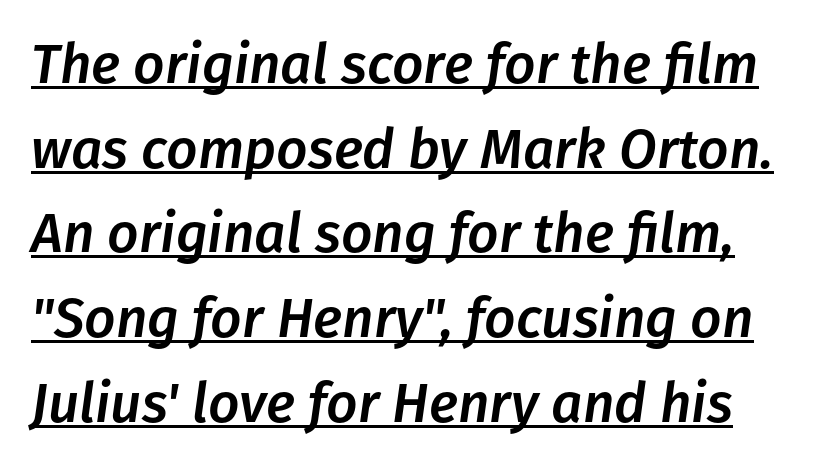
Q: Is the text italic (slanted)? A: Yes, it leans right by about 8 degrees.
Q: Is the text underlined? A: Yes.
Q: Is the spacing between letters normal or unusually wide? A: Normal.
Q: Is the spacing between lines tight, normal or loose? A: Normal.
Q: Width (condensed, normal, or wide)? A: Normal.
Q: Stroke contrast? A: Low.
Q: x-height? A: Medium.
Q: Monospaced? A: No.
